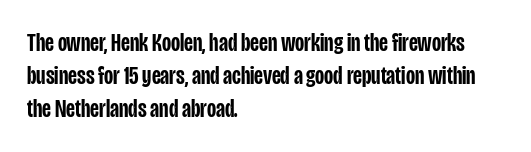
Which margin do the lines hug? The left one — the right edge is uneven. The space beneath each line is pristine and unruled. The line texture is even and compact thanks to regular tracking. Line spacing here is normal. The face used here is a semibold: visibly heavier than regular, lighter than bold.
